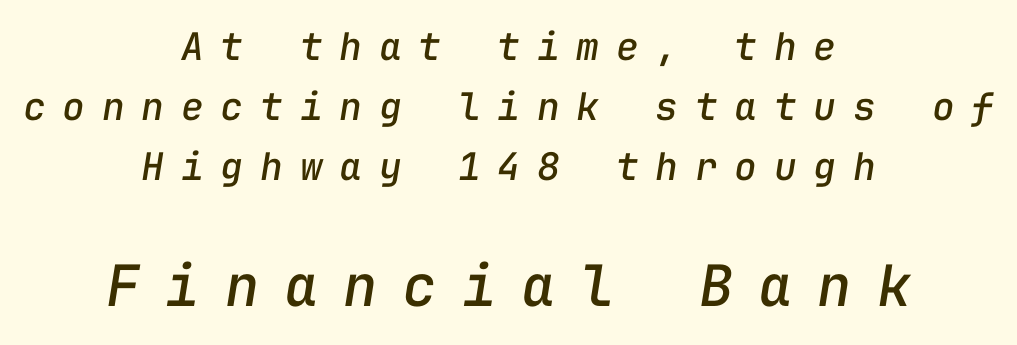
Caption: multi-line text, centered on the measure. Slanted lettering throughout. Letter spacing: wide. Type without underlining.
